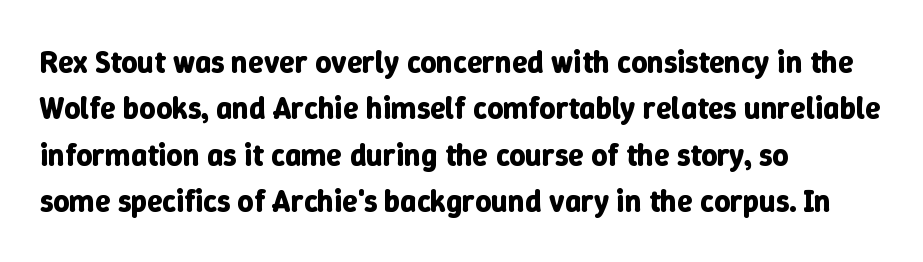
Default kerning and tracking; the words read as compact shapes. The face used here is proportionally spaced, like ordinary book or web type. One glance says typical: line gaps are just what's usual. Is there any slant? The stems are plumb. All the whitespace from short lines collects on the right. Check under the words: just untouched page.
